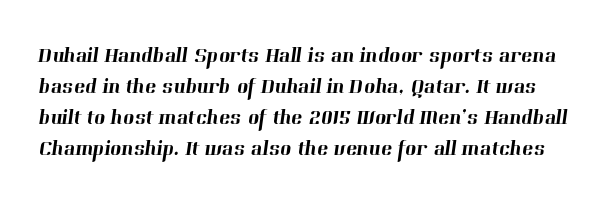
The image shows 21 px text type; set normal line spacing (1.48x), normal letter spacing, not underlined.
